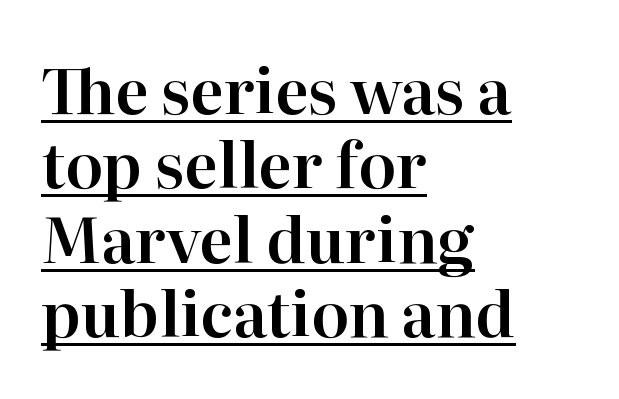
{"serif": "yes", "italic": "no", "width": "normal", "stroke_contrast": "high", "x_height": "medium", "monospaced": "no", "underline": "yes", "align": "left", "line_spacing_ratio": 1.2, "letter_spacing": "normal", "letter_spacing_em": 0.0, "glyph_px": 62}
